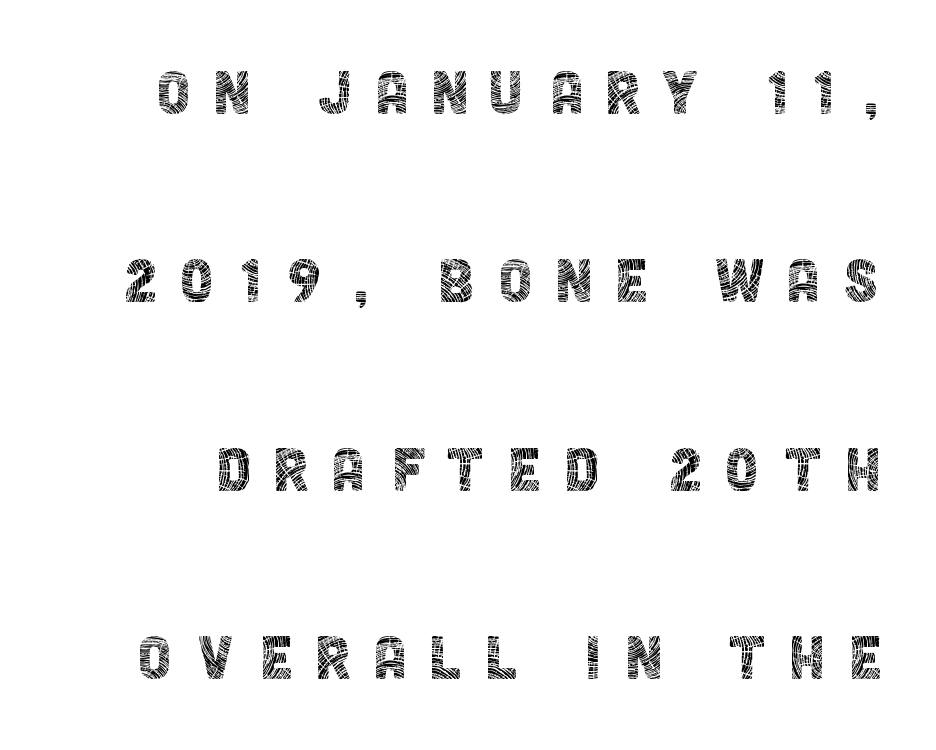
{"serif": "no", "italic": "no", "bold": "no", "weight": "thin", "width": "condensed", "x_height": "large", "monospaced": "no", "underline": "no", "line_spacing": "loose", "line_spacing_ratio": 2.48, "letter_spacing": "wide", "letter_spacing_em": 0.3, "glyph_px": 76}
